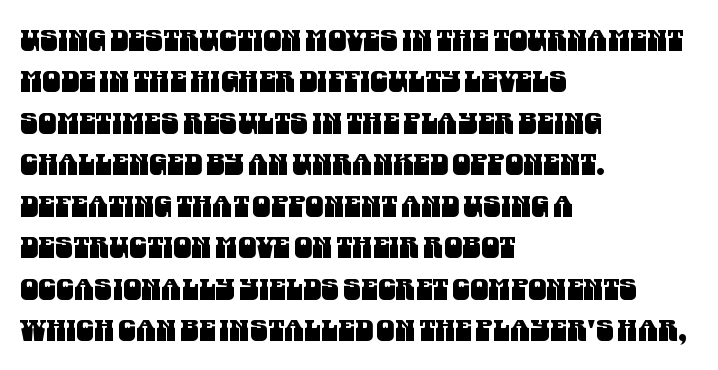
The typeface chosen for these lines omits serifs. Alignment: flush left. Looks like regular typesetting: each glyph gets only the width it needs. How would I describe the line gaps? Plain and ordinary. Does extra space separate the letters? No, they use regular spacing. Has an underline been added? It has not.
